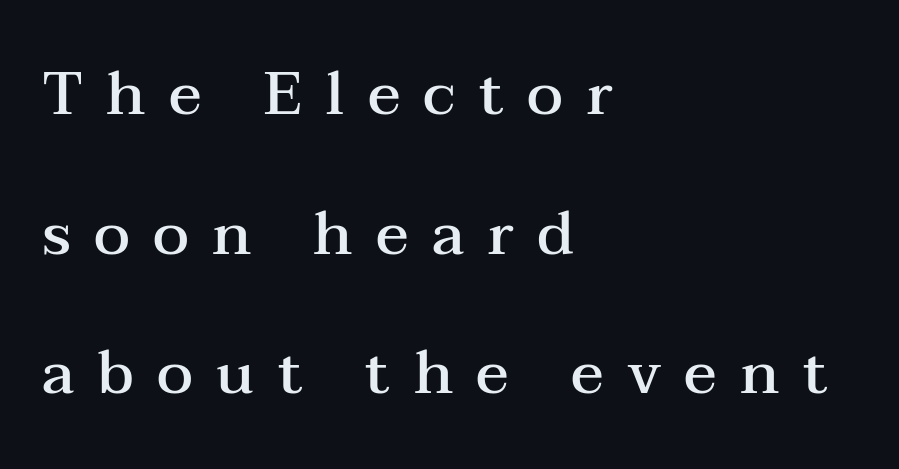
Vertical spacing — loose. The font is running at a semibold setting, under full bold. The font family rendered here belongs to the serif group. Type without underlining.
